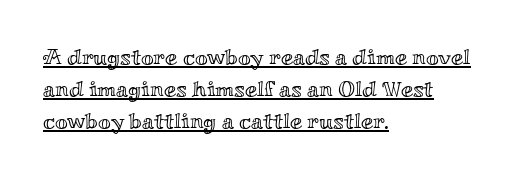
{"italic": "no", "underline": "yes", "align": "left", "line_spacing": "normal", "line_spacing_ratio": 1.46, "letter_spacing": "normal", "letter_spacing_em": 0.0, "glyph_px": 22}
